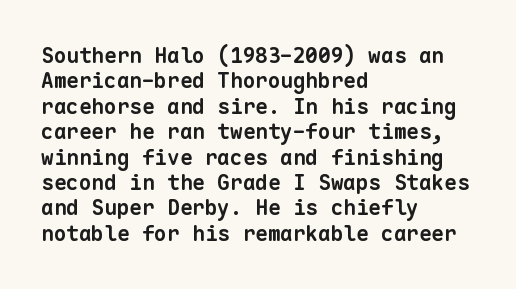
{"bold": "yes", "underline": "no", "align": "left", "line_spacing_ratio": 1.21, "letter_spacing": "normal", "letter_spacing_em": 0.0, "glyph_px": 21}
